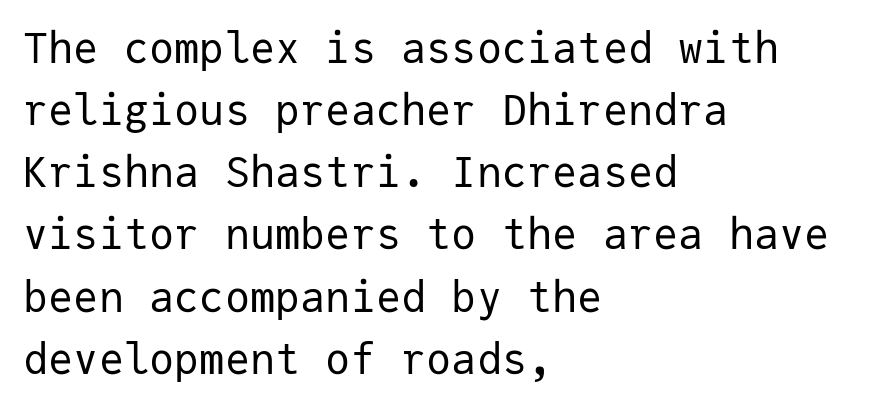
Observe the absence of serifs on each vertical stroke in this sample. Is the block centered? No — it sits flush against the left margin. Every character sits straight up, as roman type does. Only glyphs here, with clear space below each row. Look at the tracking — it's just the regular setting, nothing added. Fixed-width glyphs throughout — classic coding-font behaviour.
